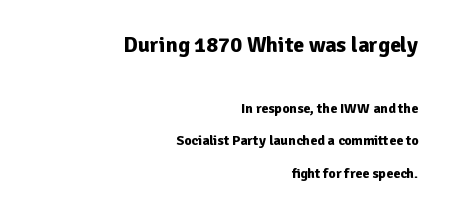
The image shows 22 px bold type, upright; set right-aligned, loose line spacing (2.3x), normal letter spacing, not underlined; the first (top) block is 1.57x larger.
